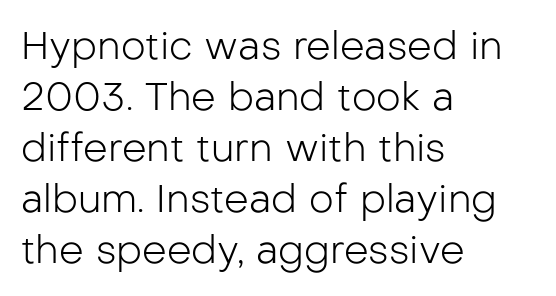
Q: Is the text bold? A: No.
Q: Is the text italic (slanted)? A: No, it is upright.
Q: Is the typeface a serif or a sans-serif typeface? A: Sans-serif.
Q: Is the text underlined? A: No.
Q: How is the paragraph aligned? A: Left-aligned.
Q: Is the spacing between letters normal or unusually wide? A: Normal.
Q: Is the spacing between lines tight, normal or loose? A: Normal.
Q: Width (condensed, normal, or wide)? A: Normal.
Q: Stroke contrast? A: Low.
Q: x-height? A: Medium.
Q: Monospaced? A: No.
